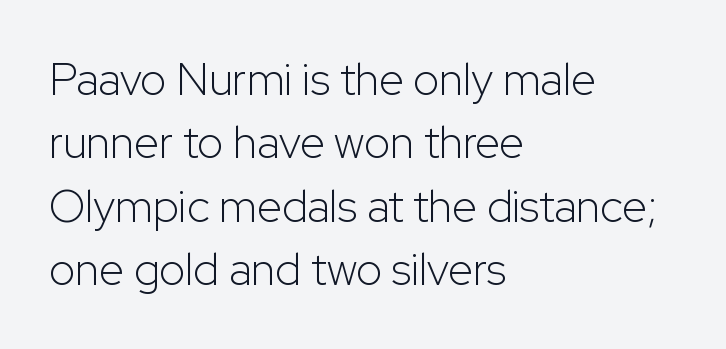
{"serif": "no", "italic": "no", "bold": "no", "weight": "light", "width": "normal", "stroke_contrast": "low", "x_height": "medium", "monospaced": "no", "underline": "no", "align": "left", "line_spacing": "normal", "line_spacing_ratio": 1.41, "letter_spacing": "normal", "letter_spacing_em": 0.0, "glyph_px": 45}
